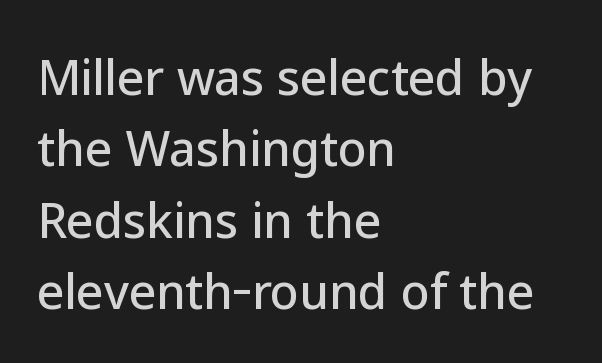
The image shows 47 px sans-serif type, upright; set left-aligned, normal line spacing (1.52x), normal letter spacing, not underlined; low stroke contrast and a medium x-height.
